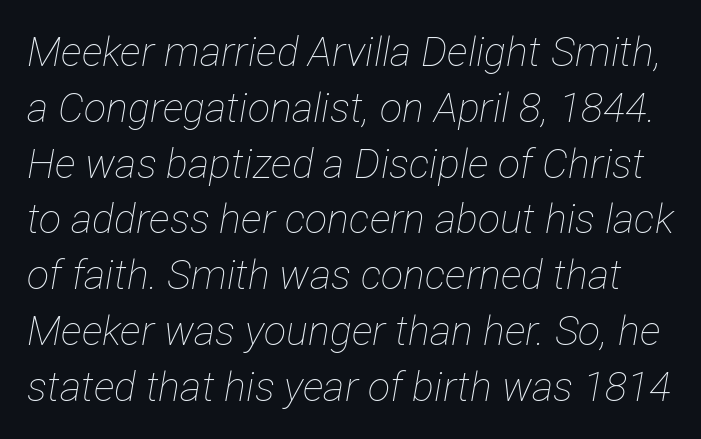
The image shows 41 px thin, condensed type, italic (leaning right); set normal line spacing (1.36x), normal letter spacing, not underlined; low stroke contrast and a medium x-height.
